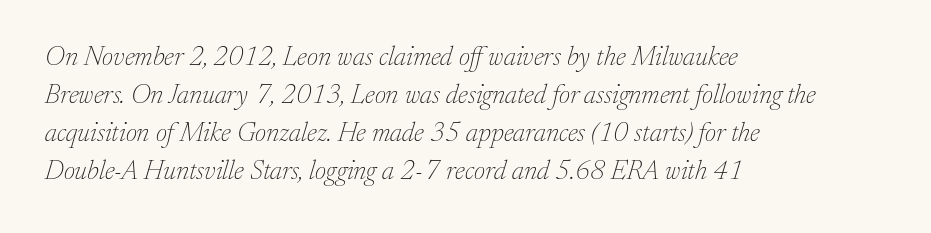
Q: Is the text bold? A: No.
Q: Is the text italic (slanted)? A: Yes, it leans right by about 17 degrees.
Q: Is the text underlined? A: No.
Q: How is the paragraph aligned? A: Left-aligned.
Q: Is the spacing between letters normal or unusually wide? A: Normal.
Q: Is the spacing between lines tight, normal or loose? A: Normal.
